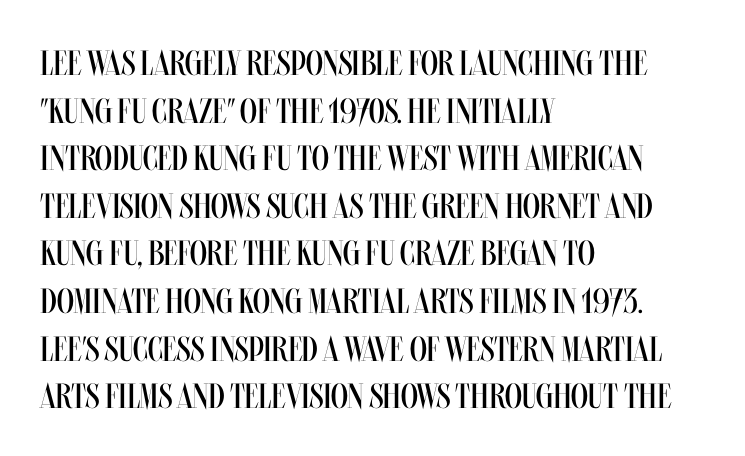
The image shows 35 px regular-weight, condensed type, upright; set left-aligned, normal line spacing (1.36x), normal letter spacing, not underlined; medium stroke contrast and a large x-height.
